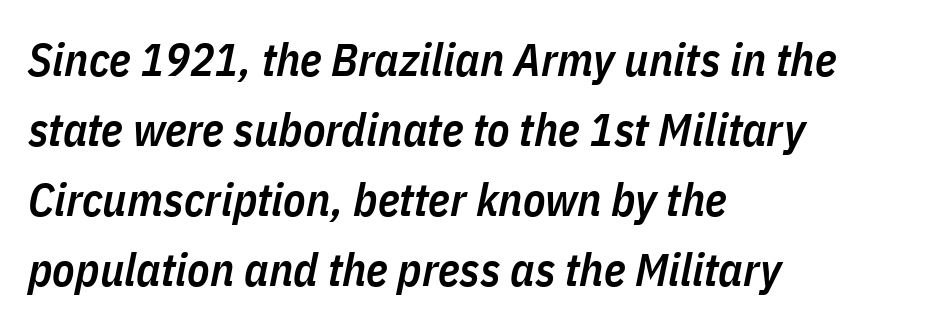
Q: Is the text bold? A: Semi-bold.
Q: Is the text italic (slanted)? A: Yes, it leans right by about 11 degrees.
Q: Is the text underlined? A: No.
Q: How is the paragraph aligned? A: Left-aligned.
Q: Is the spacing between letters normal or unusually wide? A: Normal.
Q: Is the spacing between lines tight, normal or loose? A: Normal.
Q: Width (condensed, normal, or wide)? A: Condensed.
Q: Stroke contrast? A: Low.
Q: x-height? A: Medium.
Q: Monospaced? A: No.
